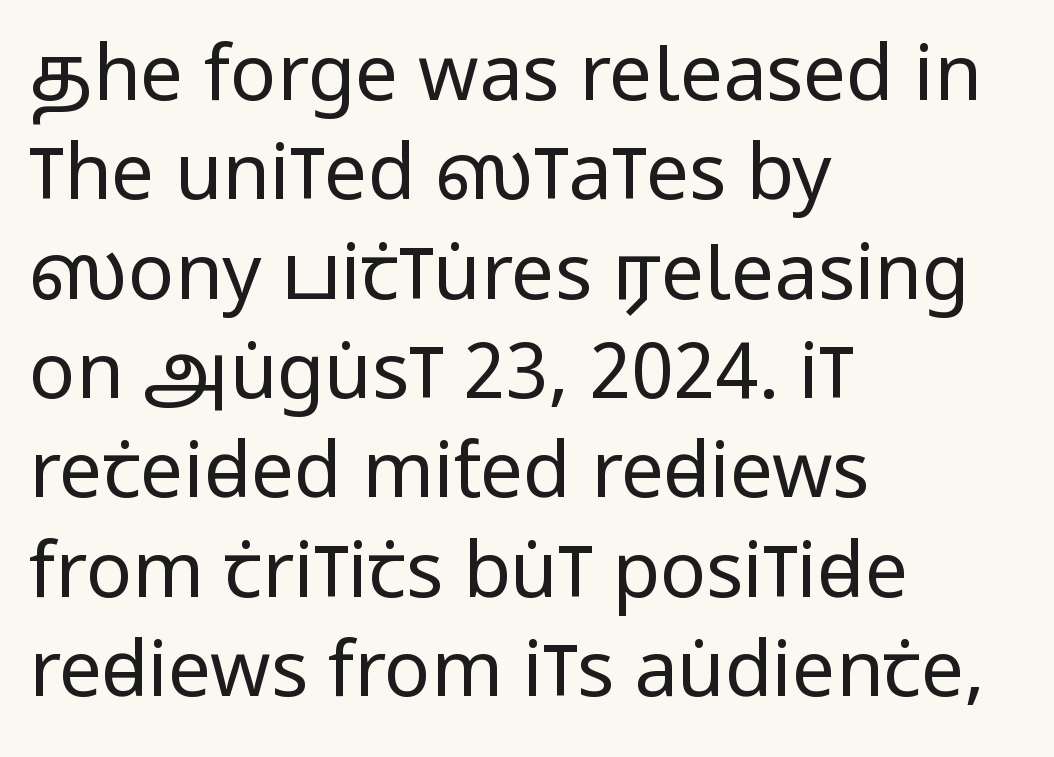
Q: Is the text bold? A: No.
Q: Is the text italic (slanted)? A: No, it is upright.
Q: Is the typeface a serif or a sans-serif typeface? A: Sans-serif.
Q: Is the text underlined? A: No.
Q: How is the paragraph aligned? A: Left-aligned.
Q: Is the spacing between letters normal or unusually wide? A: Normal.
Q: Is the spacing between lines tight, normal or loose? A: Normal.
Q: Width (condensed, normal, or wide)? A: Condensed.
Q: Stroke contrast? A: Low.
Q: x-height? A: Large.
Q: Monospaced? A: No.
